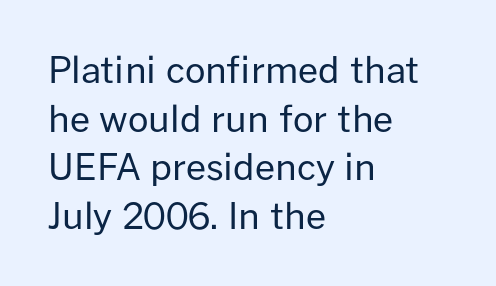
The glyphs in this specimen are sans serif. The face used here is proportionally spaced, like ordinary book or web type. The rag falls on the right side of this text block. Tracking value appears to be zero — textbook default spacing. Every stem runs plumb, perpendicular to the baseline. The line-height multiplier appears to be the usual default.
